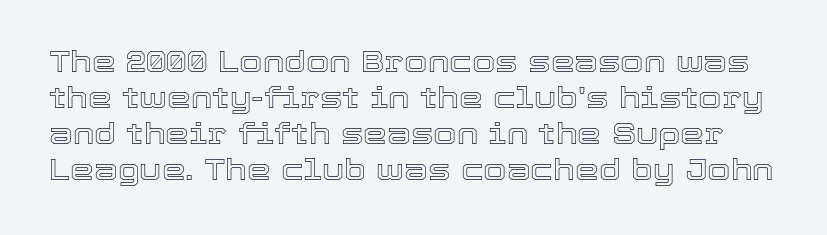
Upright lettering throughout. Default kerning and tracking; the words read as compact shapes. Looks like regular typesetting: each glyph gets only the width it needs. The area under the type is left untouched.
